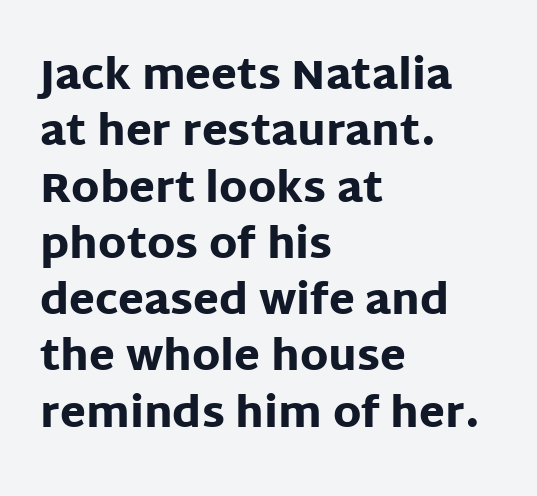
Q: Is the text bold? A: Yes.
Q: Is the text italic (slanted)? A: No, it is upright.
Q: Is the typeface a serif or a sans-serif typeface? A: Sans-serif.
Q: Is the text underlined? A: No.
Q: How is the paragraph aligned? A: Left-aligned.
Q: Is the spacing between letters normal or unusually wide? A: Normal.
Q: Is the spacing between lines tight, normal or loose? A: Normal.
Q: Width (condensed, normal, or wide)? A: Normal.
Q: Stroke contrast? A: Low.
Q: x-height? A: Large.
Q: Monospaced? A: No.
